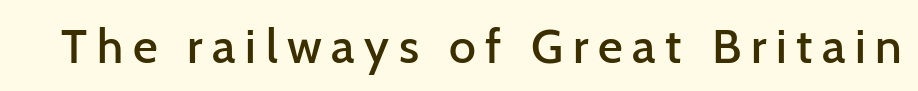
Decoration check: the copy has no underline. The face used here is a sans, in the tradition of grotesques and geometrics. The specimen reads as upright at a glance. You could only call the tracking loose — the letters float apart. Emphasis by weight is partial: semibold. Is this a fixed-width face? No — the glyphs have proportional, varying widths.
